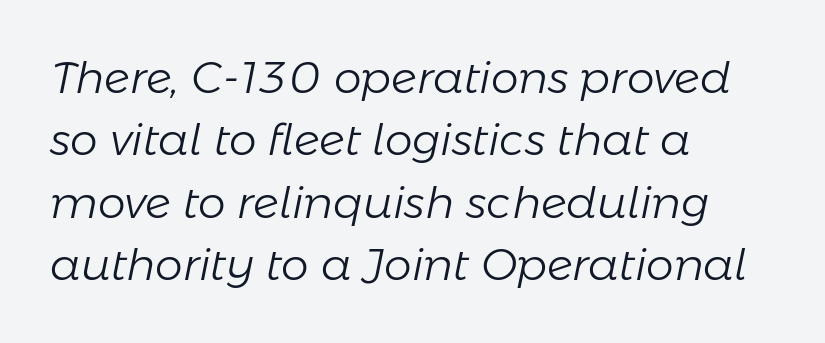
Q: Is the text bold? A: No.
Q: Is the text italic (slanted)? A: Yes, it leans right by about 11 degrees.
Q: Is the text underlined? A: No.
Q: How is the paragraph aligned? A: Left-aligned.
Q: Is the spacing between letters normal or unusually wide? A: Normal.
Q: Is the spacing between lines tight, normal or loose? A: Normal.
Q: Width (condensed, normal, or wide)? A: Normal.
Q: Stroke contrast? A: Low.
Q: x-height? A: Medium.
Q: Monospaced? A: No.
